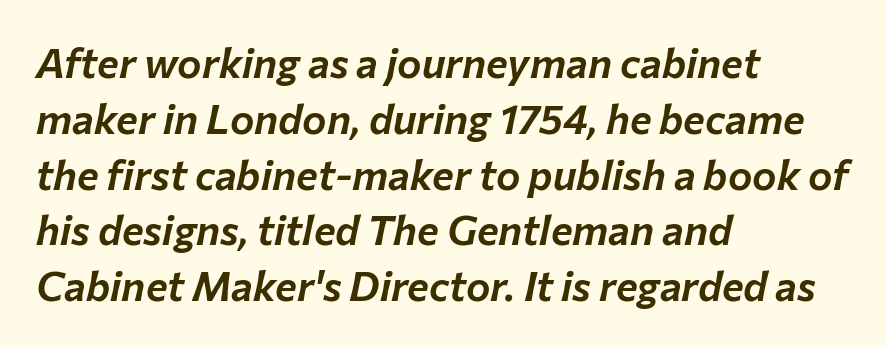
The image shows 41 px text type, italic (leaning right); set left-aligned, normal line spacing (1.36x), normal letter spacing, not underlined; low stroke contrast and a medium x-height.
